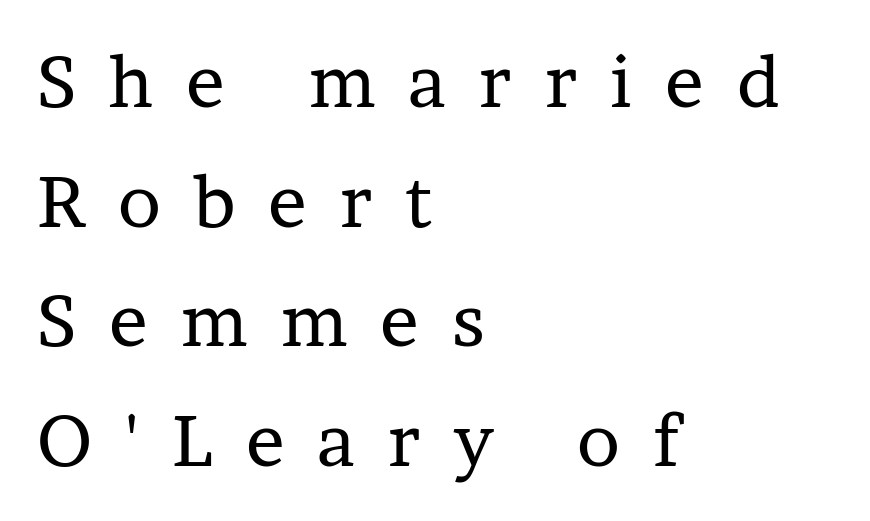
Q: Is the text bold? A: No.
Q: Is the text italic (slanted)? A: No, it is upright.
Q: Is the typeface a serif or a sans-serif typeface? A: Serif.
Q: Is the text underlined? A: No.
Q: How is the paragraph aligned? A: Left-aligned.
Q: Is the spacing between letters normal or unusually wide? A: Unusually wide.
Q: Is the spacing between lines tight, normal or loose? A: Normal.
Q: Width (condensed, normal, or wide)? A: Normal.
Q: Stroke contrast? A: Low.
Q: x-height? A: Medium.
Q: Monospaced? A: No.
